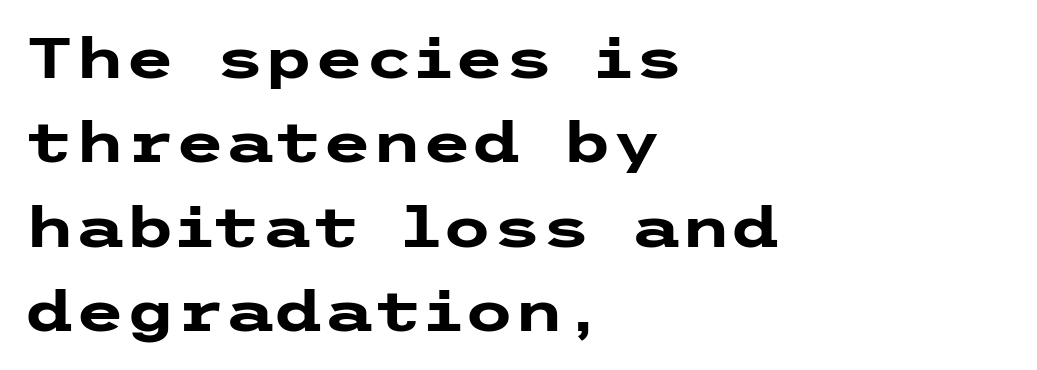
Nobody touched the tracking dial on this one. Is this a sans? Yes — the strokes have no serifs. Layout note: lines flush left. This sample uses an upright cut, with every glyph sitting square on the baseline. Notice how thick the strokes are: this is what a full bold looks like. Baseline-to-baseline distance is the conventional proportion of letter height.
